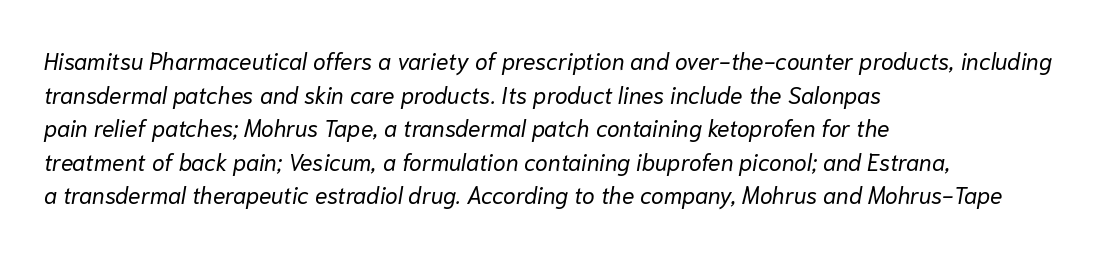
Q: Is the text bold? A: No.
Q: Is the text italic (slanted)? A: Yes, it leans right by about 10 degrees.
Q: Is the text underlined? A: No.
Q: How is the paragraph aligned? A: Left-aligned.
Q: Is the spacing between letters normal or unusually wide? A: Normal.
Q: Is the spacing between lines tight, normal or loose? A: Normal.
